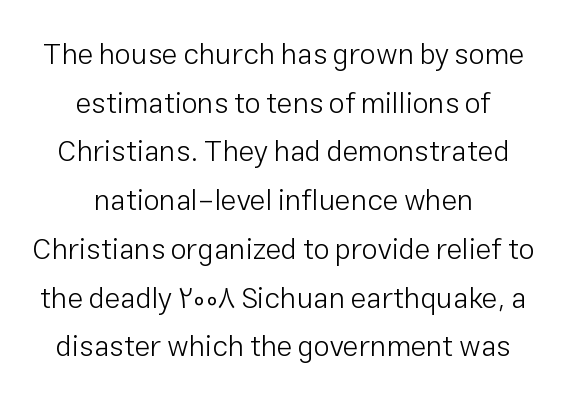
{"serif": "no", "italic": "no", "bold": "no", "weight": "light", "width": "normal", "stroke_contrast": "low", "x_height": "medium", "monospaced": "no", "underline": "no", "align": "center", "line_spacing": "normal", "line_spacing_ratio": 1.68, "letter_spacing": "normal", "letter_spacing_em": 0.0, "glyph_px": 29}
